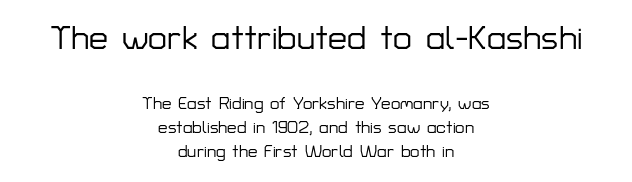
The lines are quadded center. Honestly, the row spacing looks completely unremarkable. The lettering stays uniformly vertical, giving the passage a roman look. The line texture is even and compact thanks to regular tracking.
